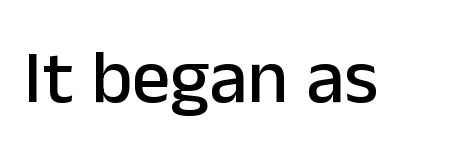
{"serif": "no", "italic": "no", "width": "normal", "stroke_contrast": "low", "x_height": "medium", "monospaced": "no", "underline": "no", "letter_spacing": "normal", "letter_spacing_em": 0.0, "glyph_px": 76}
